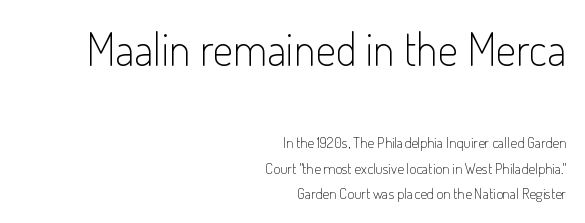
The image shows 45 px light, condensed sans-serif type, upright; set right-aligned, line spacing 1.71x, normal letter spacing, not underlined; the first (top) block is 3.0x larger; low stroke contrast and a small x-height.
